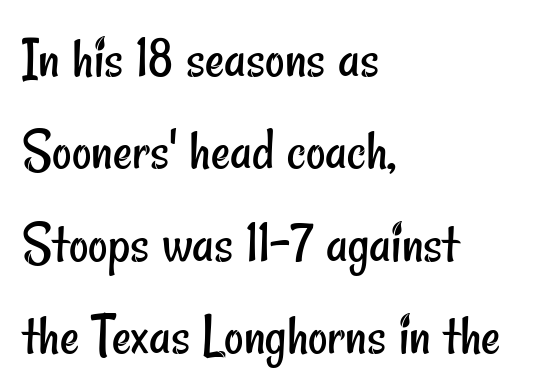
The image shows 60 px regular-weight, condensed sans-serif type; set left-aligned, normal line spacing (1.54x), normal letter spacing, not underlined; low stroke contrast and a small x-height.
